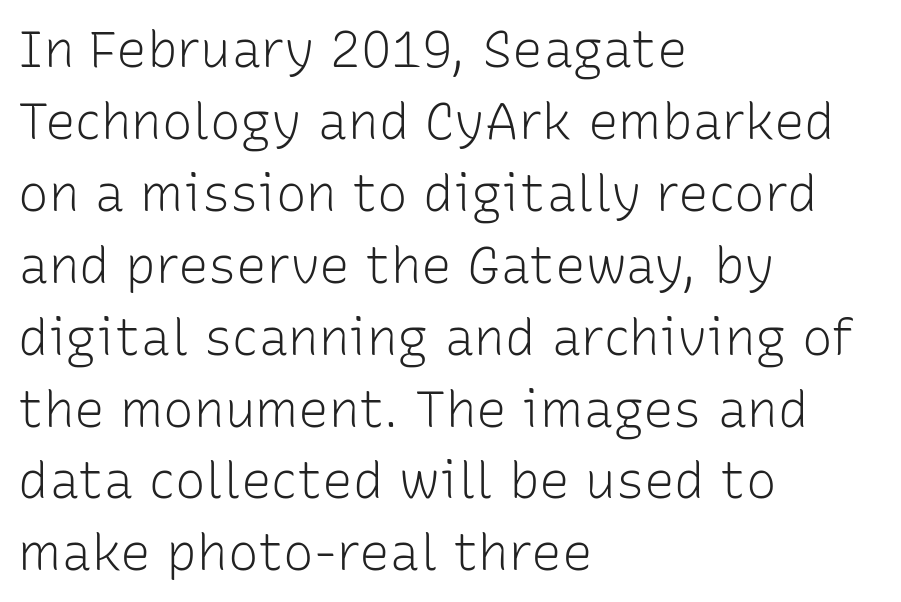
The image shows 51 px light sans-serif type, upright; set left-aligned, normal line spacing (1.41x), normal letter spacing, not underlined; low stroke contrast and a medium x-height.
